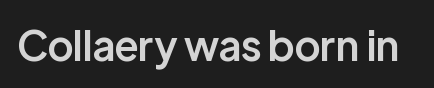
Nothing unusual about the tracking: characters are spaced as the font intends. Italic: no, the glyphs are upright roman. The specimen omits any rule beneath the text block's lines. On the weight axis this lands at semibold, roughly 600. Here the designer chose a conventional face with non-uniform glyph widths. The letters carry no serifs — their stems end cleanly without finishing strokes.
